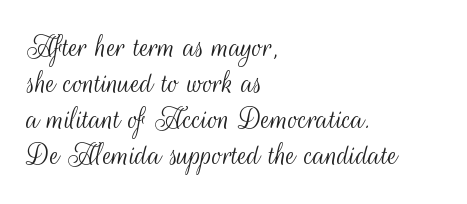
The image shows 34 px light, condensed sans-serif type; set left-aligned, tight line spacing (1.06x), normal letter spacing, not underlined; medium stroke contrast and a small x-height.
